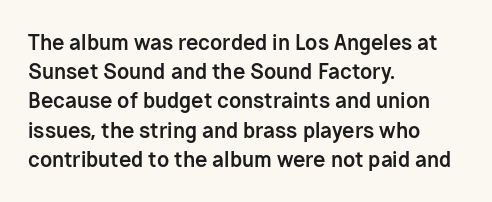
The glyphs are unaccompanied by any horizontal stroke below them. Line spacing here is normal. It's the straight-up-and-down kind of type. A dark, heavy texture on the line: the type is bold. The text block is weighted toward the left margin, trailing off unevenly rightward. Characters follow at the spacing the type designer built in.
